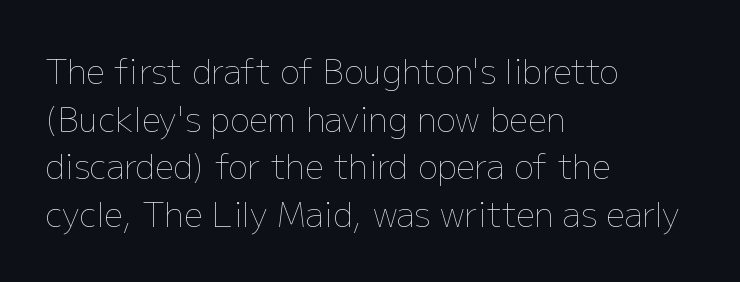
{"italic": "no", "bold": "no", "weight": "thin", "width": "normal", "stroke_contrast": "low", "x_height": "medium", "monospaced": "no", "underline": "no", "align": "left", "line_spacing": "normal", "line_spacing_ratio": 1.44, "letter_spacing": "normal", "letter_spacing_em": 0.0, "glyph_px": 33}
